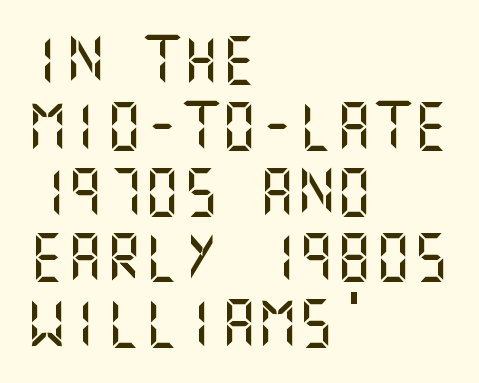
The image shows 48 px sans-serif type, upright; set left-aligned, normal line spacing (1.37x), normal letter spacing, not underlined; medium stroke contrast and a large x-height.
